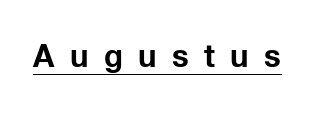
Q: Is the text bold? A: Yes.
Q: Is the text italic (slanted)? A: No, it is upright.
Q: Is the typeface a serif or a sans-serif typeface? A: Sans-serif.
Q: Is the text underlined? A: Yes.
Q: Is the spacing between letters normal or unusually wide? A: Unusually wide.
Q: Width (condensed, normal, or wide)? A: Normal.
Q: Stroke contrast? A: Low.
Q: x-height? A: Medium.
Q: Monospaced? A: No.
